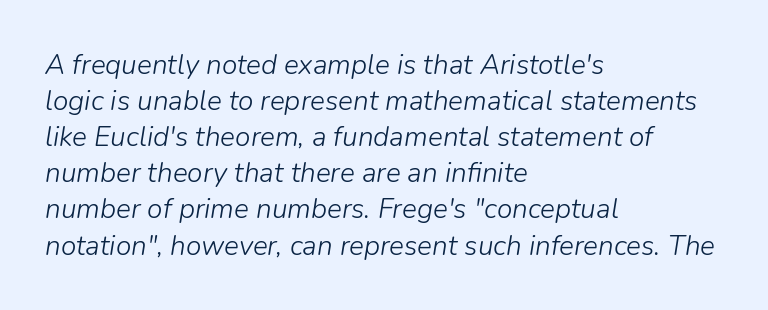
{"italic": "yes", "lean": "right", "slant_degrees": 9, "bold": "no", "weight": "light", "width": "normal", "stroke_contrast": "low", "x_height": "medium", "monospaced": "no", "underline": "no", "align": "left", "line_spacing": "normal", "line_spacing_ratio": 1.29, "letter_spacing": "normal", "letter_spacing_em": 0.0, "glyph_px": 28}
